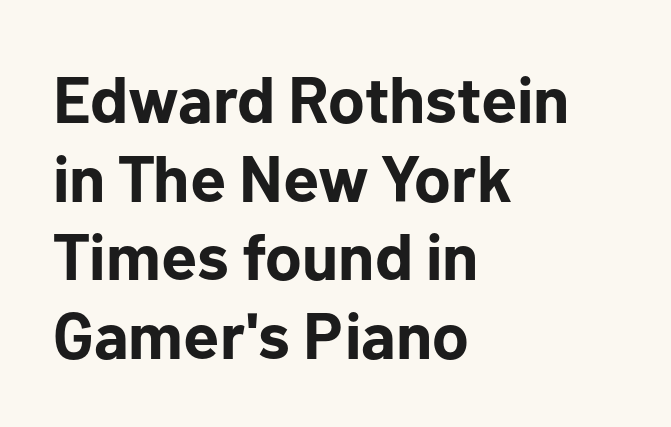
Q: Is the text bold? A: Yes.
Q: Is the text italic (slanted)? A: No, it is upright.
Q: Is the typeface a serif or a sans-serif typeface? A: Sans-serif.
Q: Is the text underlined? A: No.
Q: How is the paragraph aligned? A: Left-aligned.
Q: Is the spacing between letters normal or unusually wide? A: Normal.
Q: Width (condensed, normal, or wide)? A: Normal.
Q: Stroke contrast? A: Low.
Q: x-height? A: Medium.
Q: Monospaced? A: No.
